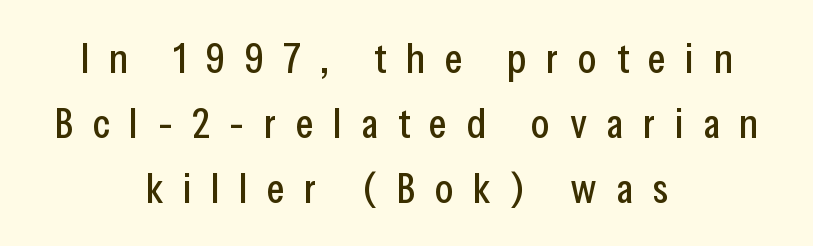
Stroke terminals: plain, sans-serif. Leading: standard. Spacing between characters has been opened up far beyond the box default. Descenders hang freely into open space. Short and long lines alike share a common midpoint. Character widths vary here, with narrow letters taking less room than wide ones.
